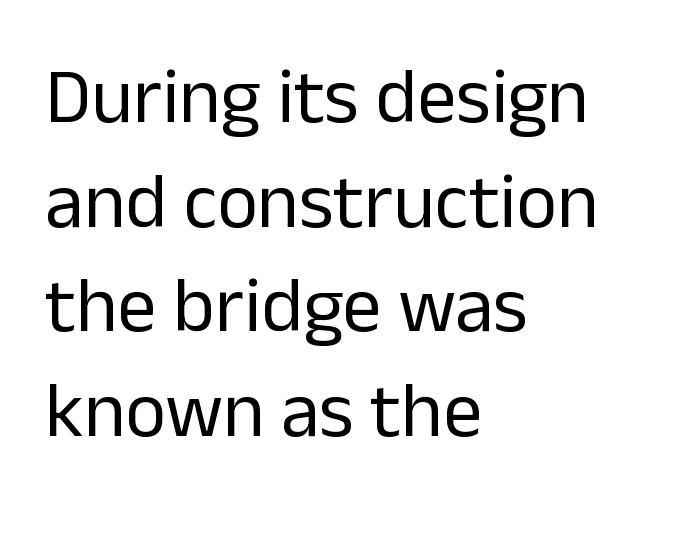
{"serif": "no", "italic": "no", "bold": "no", "weight": "regular", "width": "normal", "stroke_contrast": "low", "x_height": "medium", "monospaced": "no", "underline": "no", "align": "left", "line_spacing": "normal", "line_spacing_ratio": 1.34, "letter_spacing": "normal", "letter_spacing_em": 0.0, "glyph_px": 78}
